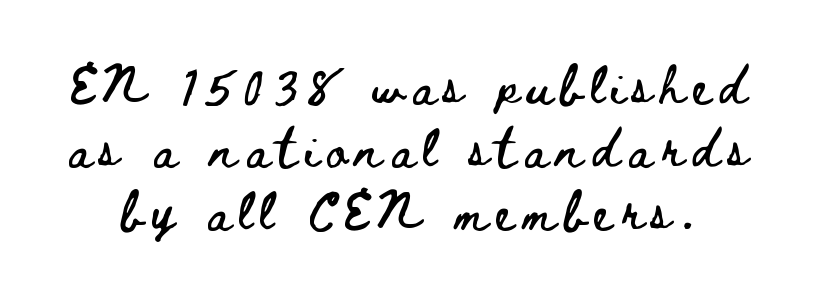
Q: Is the text underlined? A: No.
Q: Is the spacing between letters normal or unusually wide? A: Unusually wide.
Q: Is the spacing between lines tight, normal or loose? A: Normal.
Q: Width (condensed, normal, or wide)? A: Wide.
Q: Stroke contrast? A: Low.
Q: x-height? A: Small.
Q: Monospaced? A: No.
